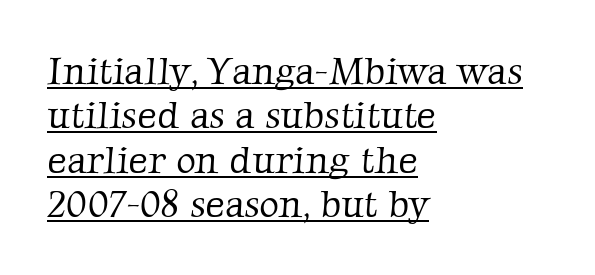
The image shows 38 px light serif type; set left-aligned, line spacing 1.17x, normal letter spacing, underlined; low stroke contrast and a medium x-height.
